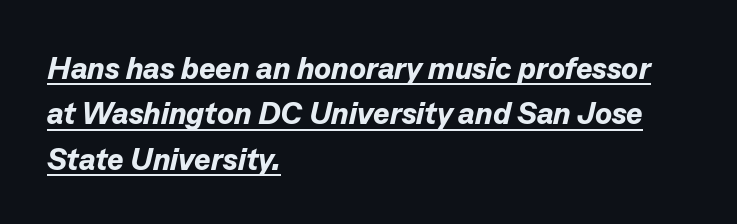
Q: Is the text bold? A: Yes.
Q: Is the text italic (slanted)? A: Yes, it leans right by about 13 degrees.
Q: Is the text underlined? A: Yes.
Q: How is the paragraph aligned? A: Left-aligned.
Q: Is the spacing between letters normal or unusually wide? A: Normal.
Q: Is the spacing between lines tight, normal or loose? A: Normal.
Q: Width (condensed, normal, or wide)? A: Normal.
Q: Stroke contrast? A: Low.
Q: x-height? A: Medium.
Q: Monospaced? A: No.
